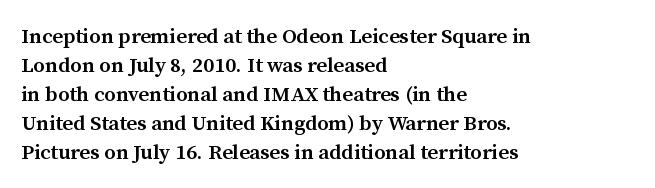
{"italic": "no", "bold": "semi", "underline": "no", "align": "left", "line_spacing": "normal", "line_spacing_ratio": 1.38, "letter_spacing": "normal", "letter_spacing_em": 0.0, "glyph_px": 21}
